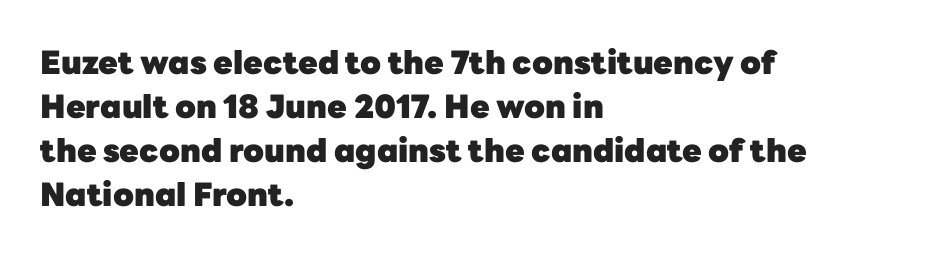
{"serif": "no", "italic": "no", "bold": "yes", "weight": "heavy", "width": "normal", "stroke_contrast": "low", "x_height": "medium", "monospaced": "no", "underline": "no", "align": "left", "line_spacing": "normal", "line_spacing_ratio": 1.37, "letter_spacing": "normal", "letter_spacing_em": 0.0, "glyph_px": 32}
